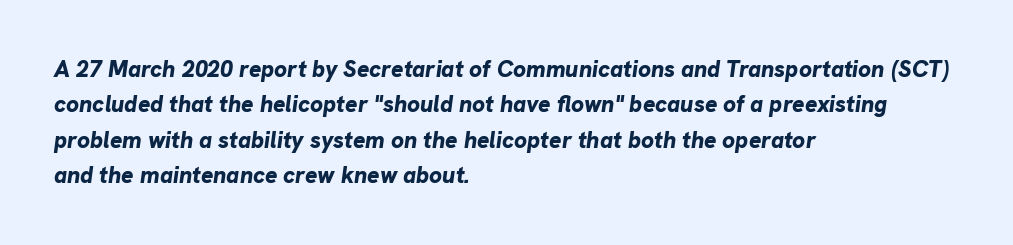
{"italic": "yes", "lean": "right", "slant_degrees": 8, "bold": "yes", "underline": "no", "align": "left", "line_spacing": "normal", "line_spacing_ratio": 1.54, "letter_spacing": "normal", "letter_spacing_em": 0.0, "glyph_px": 23}
